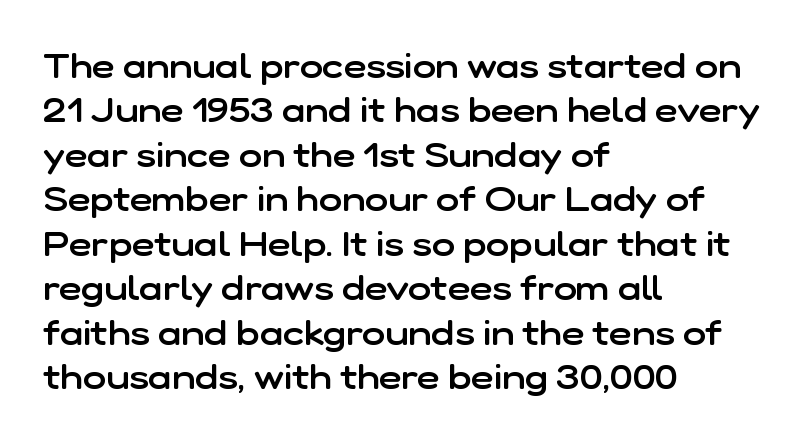
Q: Is the text bold? A: Semi-bold.
Q: Is the text italic (slanted)? A: No, it is upright.
Q: Is the typeface a serif or a sans-serif typeface? A: Sans-serif.
Q: Is the text underlined? A: No.
Q: How is the paragraph aligned? A: Left-aligned.
Q: Is the spacing between letters normal or unusually wide? A: Normal.
Q: Is the spacing between lines tight, normal or loose? A: Normal.
Q: Width (condensed, normal, or wide)? A: Normal.
Q: Stroke contrast? A: Low.
Q: x-height? A: Medium.
Q: Monospaced? A: No.
